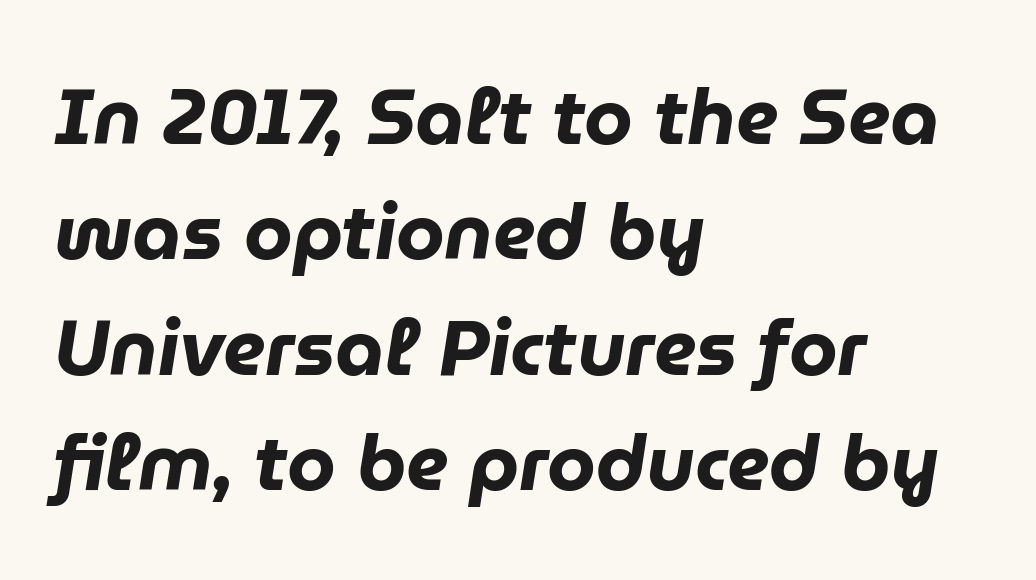
Notice how the passage keeps a crisp vertical edge on the left only. The passage shown is typed in a proportional face where columns would drift. If you measured baseline to baseline, you'd find a middling distance. In terms of posture, this sample is oblique. The letters sit at their default tracking, neither squeezed nor spread. The passage shown is not underscored anywhere.
